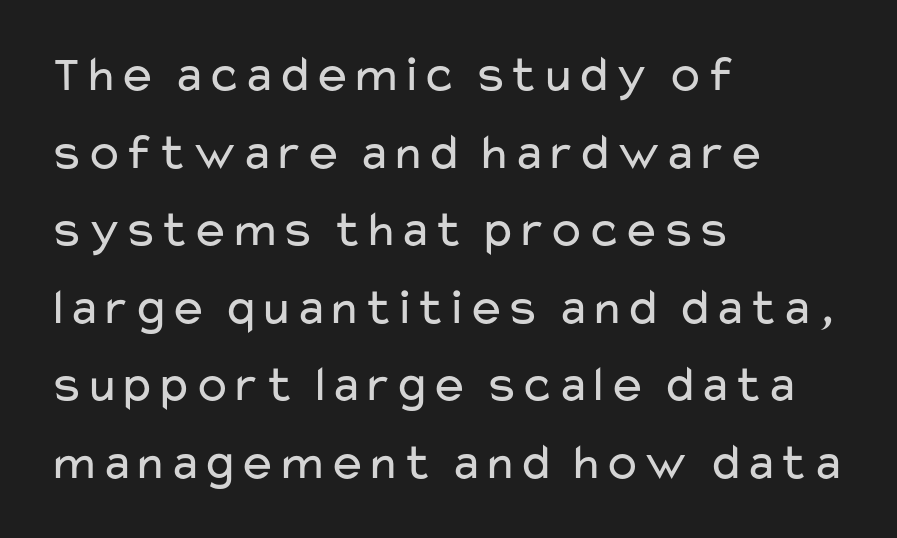
{"serif": "no", "italic": "no", "bold": "no", "weight": "regular", "width": "wide", "stroke_contrast": "low", "x_height": "medium", "monospaced": "no", "underline": "no", "align": "left", "line_spacing": "normal", "line_spacing_ratio": 1.52, "letter_spacing": "normal", "letter_spacing_em": 0.0, "glyph_px": 51}
